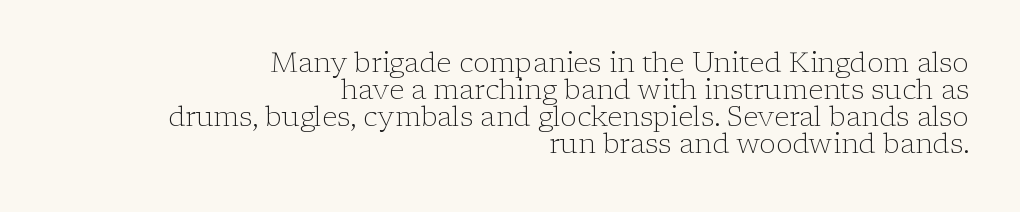
{"serif": "yes", "italic": "no", "bold": "no", "weight": "light", "width": "normal", "stroke_contrast": "low", "x_height": "medium", "monospaced": "no", "underline": "no", "align": "right", "line_spacing": "tight", "line_spacing_ratio": 0.96, "letter_spacing": "normal", "letter_spacing_em": 0.0, "glyph_px": 28}
